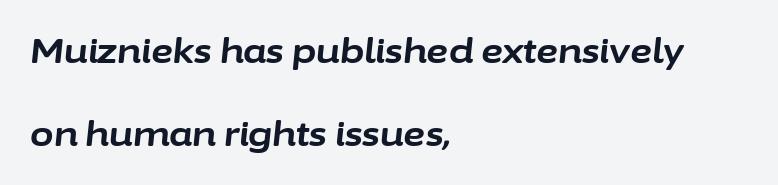
Q: Is the text bold? A: Yes.
Q: Is the text italic (slanted)? A: Yes, it leans right by about 6 degrees.
Q: Is the text underlined? A: No.
Q: How is the paragraph aligned? A: Left-aligned.
Q: Is the spacing between letters normal or unusually wide? A: Normal.
Q: Is the spacing between lines tight, normal or loose? A: Loose.
Q: Width (condensed, normal, or wide)? A: Normal.
Q: Stroke contrast? A: Low.
Q: x-height? A: Medium.
Q: Monospaced? A: No.
